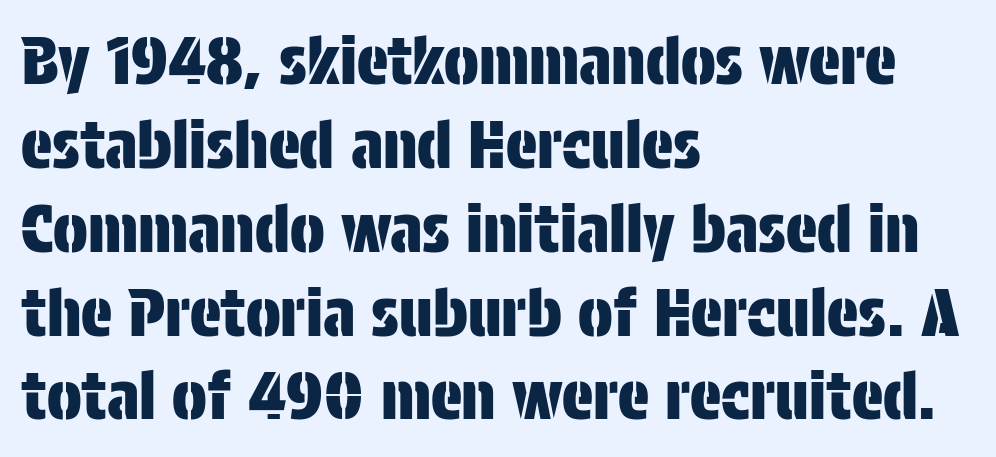
The image shows 65 px condensed sans-serif type, upright; set left-aligned, normal line spacing (1.29x), normal letter spacing, not underlined; low stroke contrast and a large x-height.
